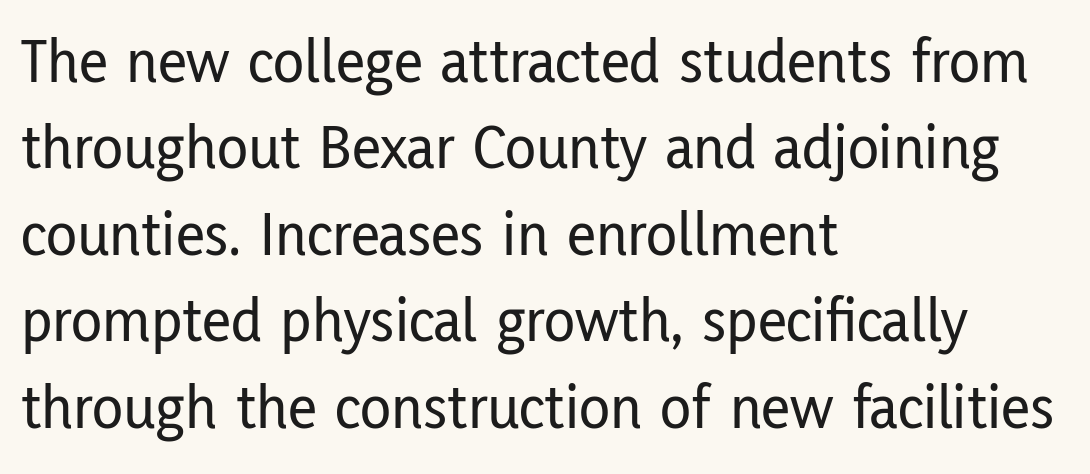
Q: Is the text italic (slanted)? A: No, it is upright.
Q: Is the typeface a serif or a sans-serif typeface? A: Sans-serif.
Q: Is the text underlined? A: No.
Q: How is the paragraph aligned? A: Left-aligned.
Q: Is the spacing between letters normal or unusually wide? A: Normal.
Q: Is the spacing between lines tight, normal or loose? A: Normal.
Q: Width (condensed, normal, or wide)? A: Condensed.
Q: Stroke contrast? A: Low.
Q: x-height? A: Medium.
Q: Monospaced? A: No.
